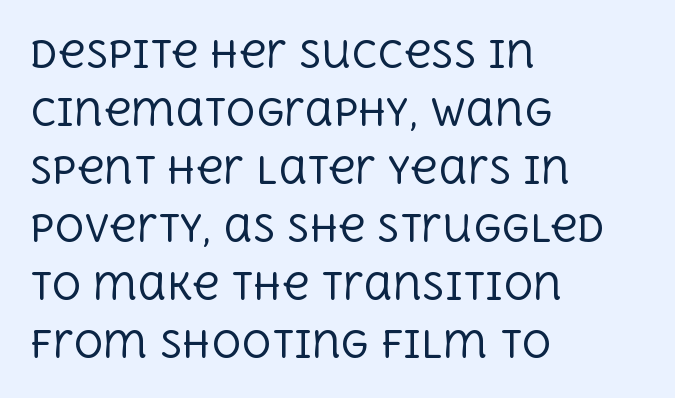
Q: Is the text bold? A: No.
Q: Is the text italic (slanted)? A: No, it is upright.
Q: Is the typeface a serif or a sans-serif typeface? A: Serif.
Q: Is the text underlined? A: No.
Q: How is the paragraph aligned? A: Left-aligned.
Q: Is the spacing between letters normal or unusually wide? A: Normal.
Q: Is the spacing between lines tight, normal or loose? A: Normal.
Q: Width (condensed, normal, or wide)? A: Normal.
Q: x-height? A: Large.
Q: Monospaced? A: No.
